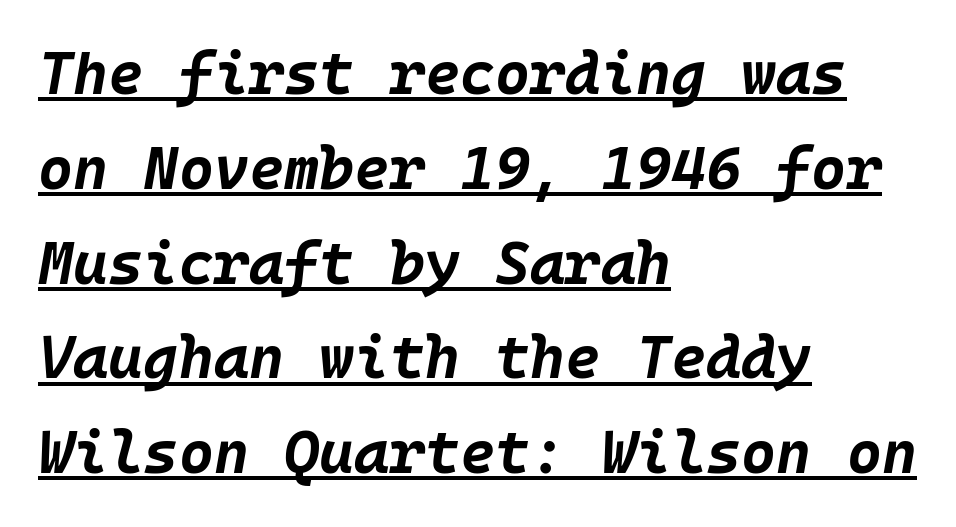
{"italic": "yes", "lean": "right", "slant_degrees": 10, "bold": "yes", "weight": "bold", "width": "normal", "stroke_contrast": "low", "x_height": "large", "underline": "yes", "align": "left", "line_spacing": "normal", "line_spacing_ratio": 1.58, "letter_spacing": "normal", "letter_spacing_em": 0.0, "glyph_px": 60}
